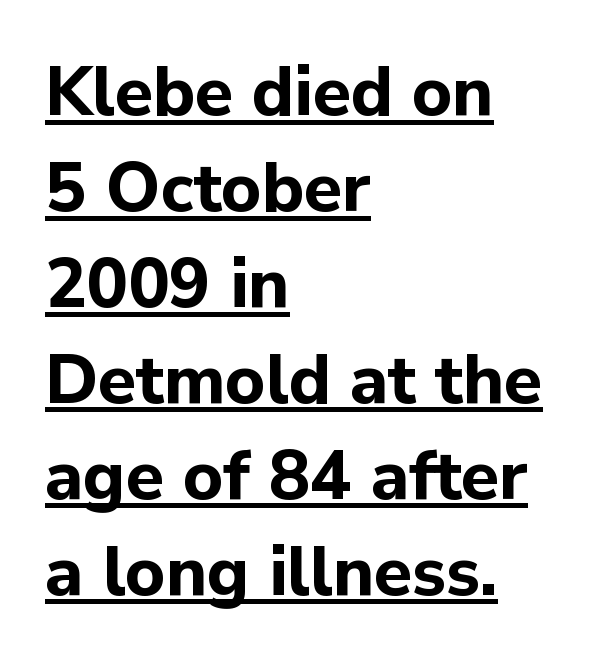
{"serif": "no", "italic": "no", "bold": "yes", "weight": "bold", "width": "normal", "stroke_contrast": "low", "x_height": "medium", "monospaced": "no", "underline": "yes", "align": "left", "line_spacing": "normal", "line_spacing_ratio": 1.39, "letter_spacing": "normal", "letter_spacing_em": 0.0, "glyph_px": 69}
